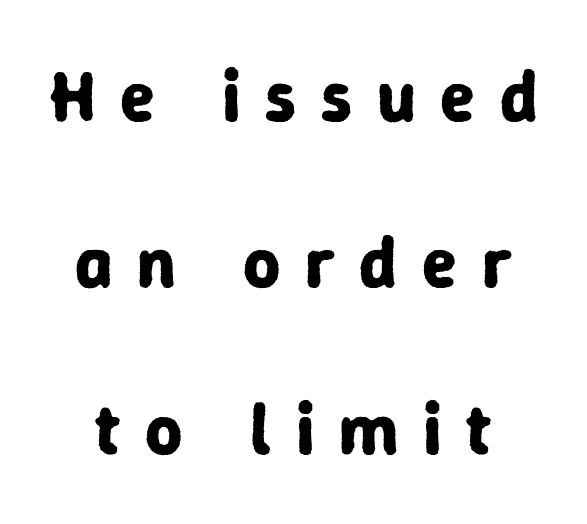
Unlike italic type, these characters show no tilt at all. The letters are spread apart with noticeably loose tracking. The specimen omits any rule beneath the text block's lines. Successive baselines arrive slowly, with a big drop between each.
